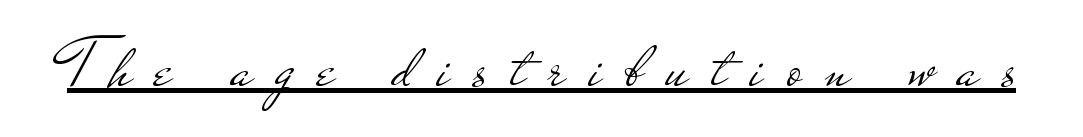
Q: Is the text bold? A: No.
Q: Is the text italic (slanted)? A: Yes.
Q: Is the typeface a serif or a sans-serif typeface? A: Sans-serif.
Q: Is the text underlined? A: Yes.
Q: Is the spacing between letters normal or unusually wide? A: Unusually wide.
Q: Width (condensed, normal, or wide)? A: Wide.
Q: Stroke contrast? A: Low.
Q: x-height? A: Small.
Q: Monospaced? A: No.
